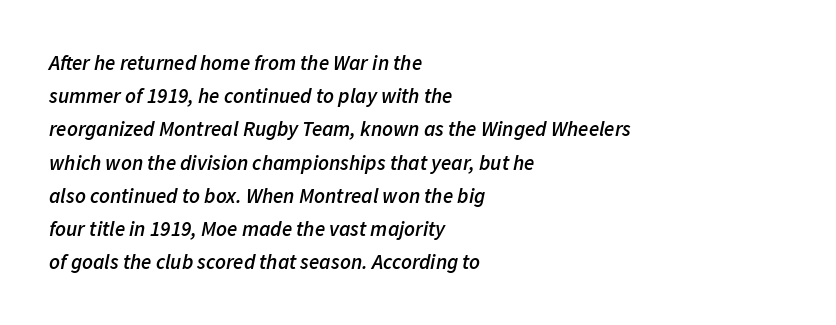
The image shows 21 px text type, italic (leaning right); set left-aligned, normal line spacing (1.58x), normal letter spacing, not underlined.
